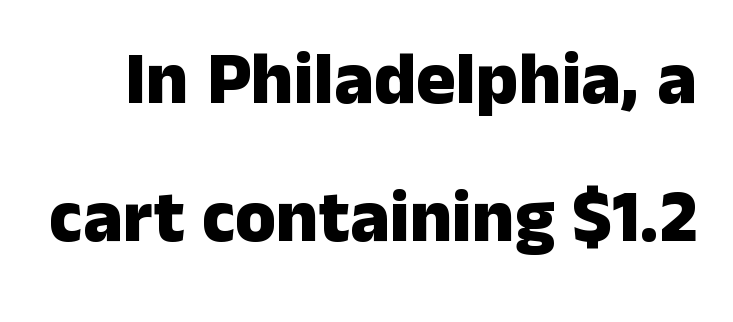
Each glyph is drawn with heavy, bold strokes. Just letters on the line, the space beneath them empty. You can tell from the bare stems that sans-serif type was used. The type sits square on the baseline with zero lean. Spacing between characters is what you'd get straight out of the box. Each letter keeps its own natural width here, so spacing adapts to shape.
